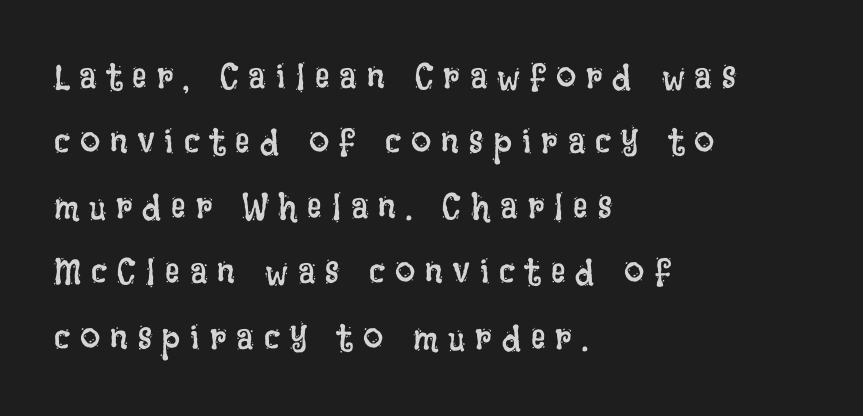
The image shows 36 px regular-weight, condensed type, upright; set left-aligned, line spacing 1.81x, unusually wide letter spacing (+0.28 em), not underlined; low stroke contrast and a large x-height.
